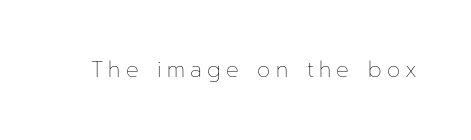
The image shows 21 px text type, upright; set unusually wide letter spacing (+0.25 em), not underlined.
